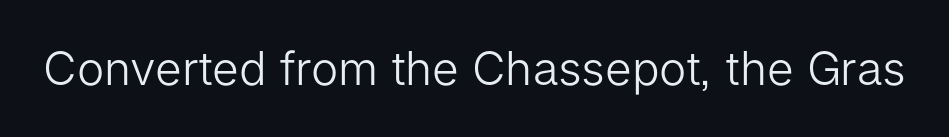
Q: Is the text bold? A: No.
Q: Is the text italic (slanted)? A: No, it is upright.
Q: Is the typeface a serif or a sans-serif typeface? A: Sans-serif.
Q: Is the text underlined? A: No.
Q: Is the spacing between letters normal or unusually wide? A: Normal.
Q: Width (condensed, normal, or wide)? A: Normal.
Q: Stroke contrast? A: Low.
Q: x-height? A: Medium.
Q: Monospaced? A: No.
